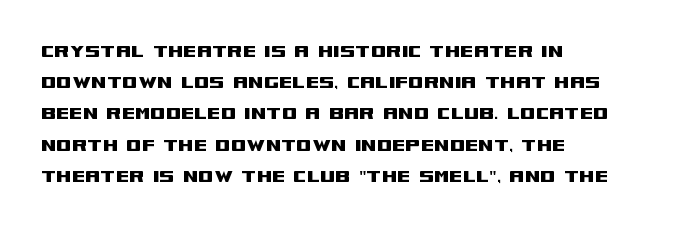
{"italic": "no", "underline": "no", "align": "left", "line_spacing": "normal", "line_spacing_ratio": 1.42, "letter_spacing": "normal", "letter_spacing_em": 0.0, "glyph_px": 22}
